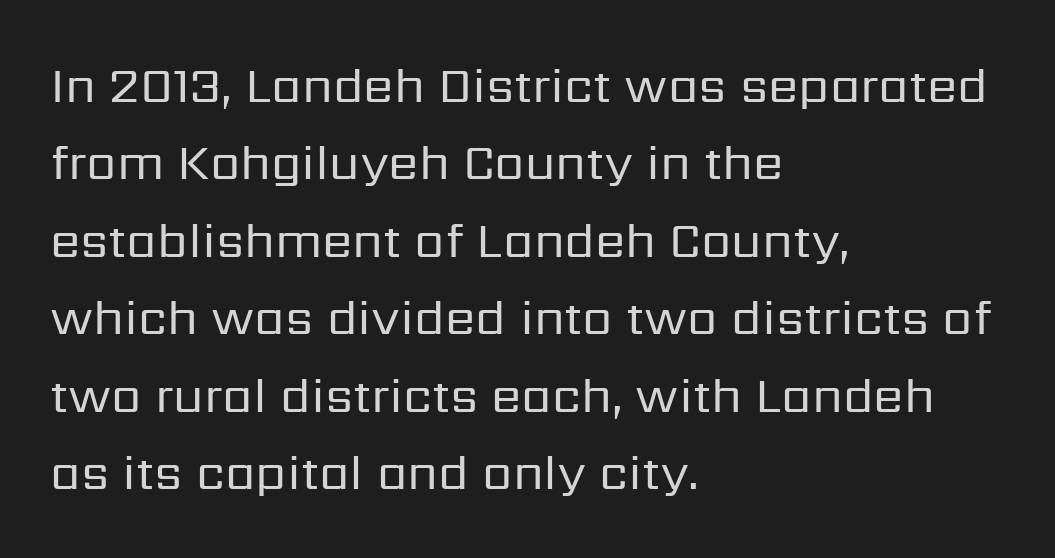
Q: Is the text bold? A: No.
Q: Is the text italic (slanted)? A: No, it is upright.
Q: Is the typeface a serif or a sans-serif typeface? A: Sans-serif.
Q: Is the text underlined? A: No.
Q: How is the paragraph aligned? A: Left-aligned.
Q: Is the spacing between letters normal or unusually wide? A: Normal.
Q: Is the spacing between lines tight, normal or loose? A: Normal.
Q: Width (condensed, normal, or wide)? A: Normal.
Q: Stroke contrast? A: Low.
Q: x-height? A: Medium.
Q: Monospaced? A: No.
